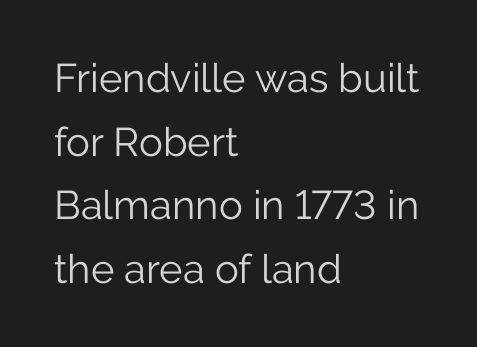
Q: Is the text bold? A: No.
Q: Is the text italic (slanted)? A: No, it is upright.
Q: Is the typeface a serif or a sans-serif typeface? A: Sans-serif.
Q: Is the text underlined? A: No.
Q: How is the paragraph aligned? A: Left-aligned.
Q: Is the spacing between letters normal or unusually wide? A: Normal.
Q: Is the spacing between lines tight, normal or loose? A: Normal.
Q: Width (condensed, normal, or wide)? A: Normal.
Q: Stroke contrast? A: Low.
Q: x-height? A: Medium.
Q: Monospaced? A: No.
